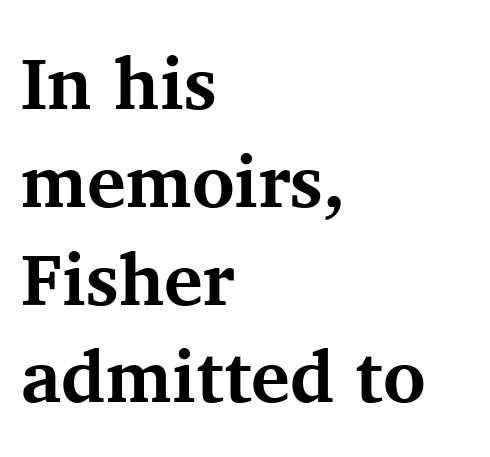
{"serif": "yes", "italic": "no", "bold": "yes", "weight": "bold", "width": "normal", "stroke_contrast": "medium", "x_height": "medium", "monospaced": "no", "underline": "no", "align": "left", "line_spacing": "normal", "line_spacing_ratio": 1.34, "letter_spacing": "normal", "letter_spacing_em": 0.0, "glyph_px": 73}
